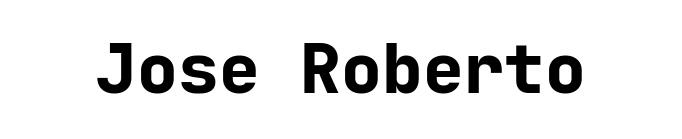
Q: Is the text bold? A: Yes.
Q: Is the text italic (slanted)? A: No, it is upright.
Q: Is the typeface a serif or a sans-serif typeface? A: Sans-serif.
Q: Is the text underlined? A: No.
Q: Is the spacing between letters normal or unusually wide? A: Normal.
Q: Width (condensed, normal, or wide)? A: Normal.
Q: Stroke contrast? A: Low.
Q: x-height? A: Medium.
Q: Monospaced? A: Yes.
